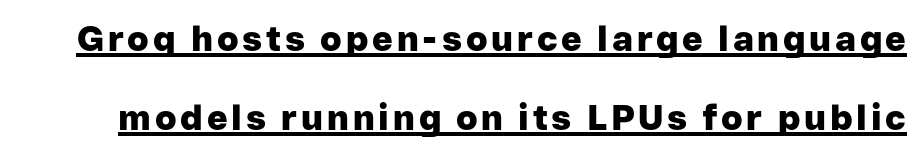
Does the leading feel generous? Absolutely, it's lavish. Look at the bottom of the vertical strokes: they stop flat, with no serifs. Heavy, bold letterforms. Character widths vary here, with narrow letters taking less room than wide ones.
